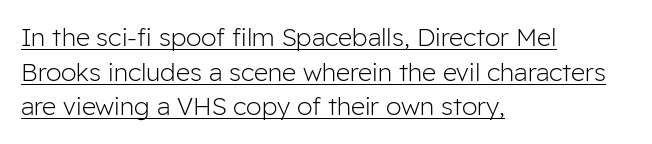
Regular leading. The strokes are not fattened; the text isn't bold. Emphasis is given by a line drawn under the lettering. Tracking here is standard; glyphs follow each other at the usual distance. Characters remain perfectly vertical along every line.
